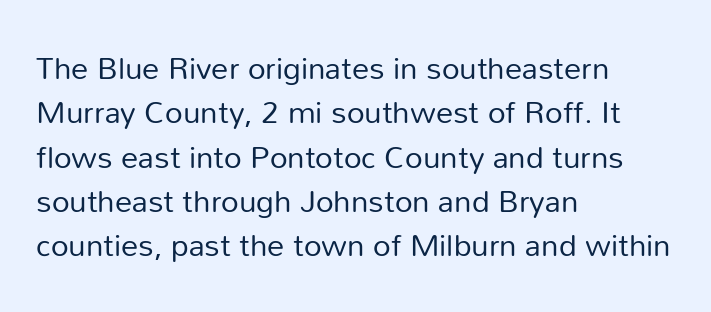
{"serif": "no", "italic": "no", "bold": "no", "weight": "regular", "width": "normal", "stroke_contrast": "low", "x_height": "medium", "monospaced": "no", "underline": "no", "align": "left", "line_spacing": "normal", "line_spacing_ratio": 1.43, "letter_spacing": "normal", "letter_spacing_em": 0.0, "glyph_px": 31}
